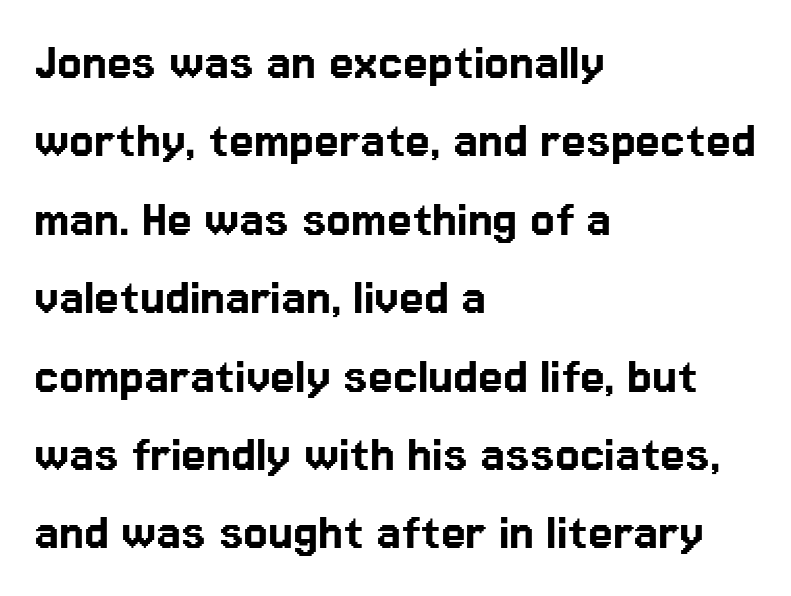
{"serif": "no", "italic": "no", "width": "normal", "stroke_contrast": "low", "x_height": "medium", "monospaced": "no", "underline": "no", "align": "left", "line_spacing": "normal", "line_spacing_ratio": 1.4, "letter_spacing": "normal", "letter_spacing_em": 0.0, "glyph_px": 56}
